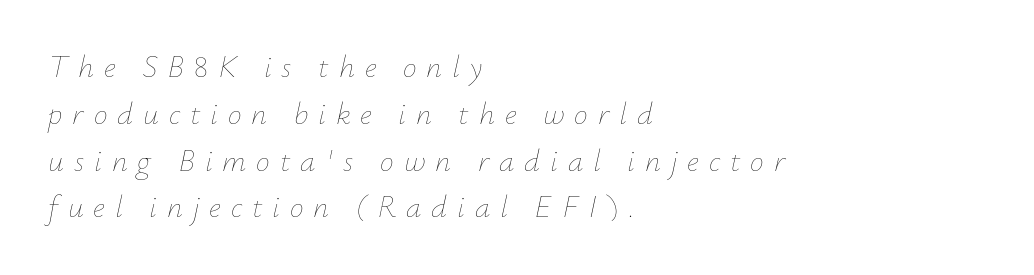
Q: Is the text bold? A: No.
Q: Is the text italic (slanted)? A: Yes, it leans right by about 12 degrees.
Q: Is the text underlined? A: No.
Q: How is the paragraph aligned? A: Left-aligned.
Q: Is the spacing between letters normal or unusually wide? A: Unusually wide.
Q: Is the spacing between lines tight, normal or loose? A: Normal.
Q: Width (condensed, normal, or wide)? A: Normal.
Q: Stroke contrast? A: Low.
Q: x-height? A: Small.
Q: Monospaced? A: No.
